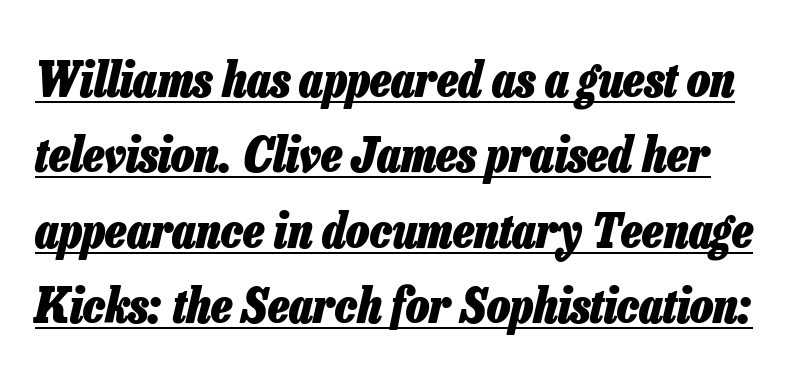
Is the type slanted? Yes — the strokes lean at a clear angle. Compared with typical body copy, the letter spacing here is the same. This rendering features underlined lettering. Evenly set lines give the paragraph a standard silhouette. Do the characters align in a grid? No, the font is proportional. How heavy is the stroke? Heavy — this is a bold.
